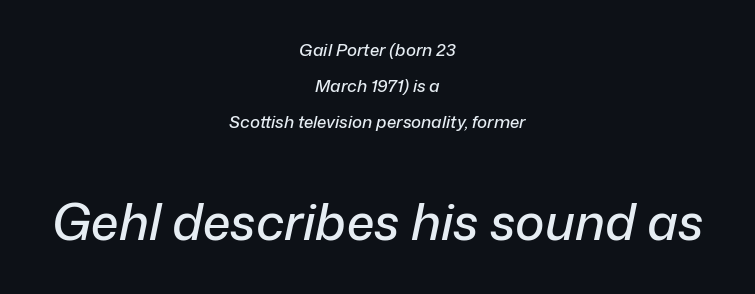
{"italic": "yes", "lean": "right", "slant_degrees": 12, "width": "normal", "stroke_contrast": "low", "x_height": "medium", "monospaced": "no", "underline": "no", "align": "center", "line_spacing": "loose", "line_spacing_ratio": 2.12, "letter_spacing": "normal", "letter_spacing_em": 0.0, "larger_block": "second", "size_ratio": 2.94, "glyph_px": 50}
